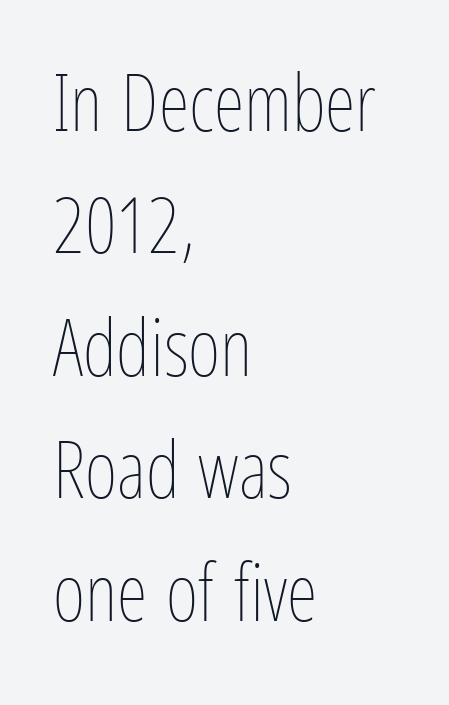
Which margin do the lines hug? The left one — the right edge is uneven. Do the letters lean? They stand straight. Quick note: interline space is typical. Stems here are at most as thick as an everyday book face.
